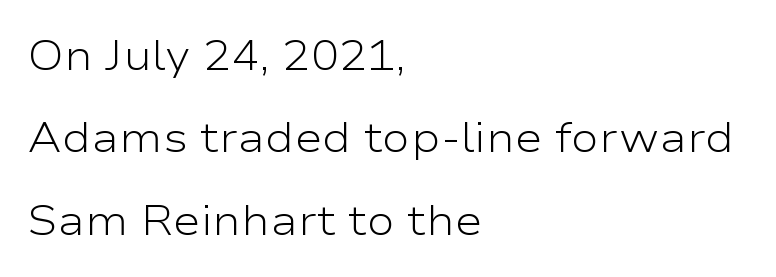
The letters sit at their default tracking, neither squeezed nor spread. This rendering features lettering with no underline. The type family on display is of the sans-serif kind. Spacing verdict: proportional, widths tailored to each character. Counters stay open thanks to moderate or lighter strokes. The vertical gap from one line to the next is large.
